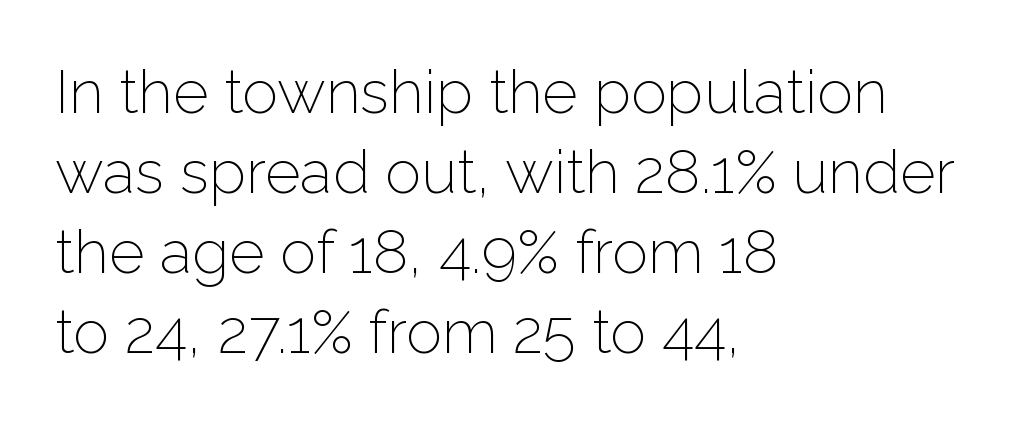
Q: Is the text bold? A: No.
Q: Is the text italic (slanted)? A: No, it is upright.
Q: Is the typeface a serif or a sans-serif typeface? A: Sans-serif.
Q: Is the text underlined? A: No.
Q: How is the paragraph aligned? A: Left-aligned.
Q: Is the spacing between letters normal or unusually wide? A: Normal.
Q: Is the spacing between lines tight, normal or loose? A: Normal.
Q: Width (condensed, normal, or wide)? A: Normal.
Q: Stroke contrast? A: Low.
Q: x-height? A: Medium.
Q: Monospaced? A: No.
